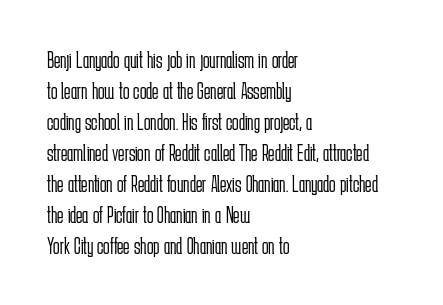
{"italic": "no", "bold": "no", "underline": "no", "align": "left", "line_spacing": "normal", "line_spacing_ratio": 1.29, "letter_spacing": "normal", "letter_spacing_em": 0.0, "glyph_px": 24}
